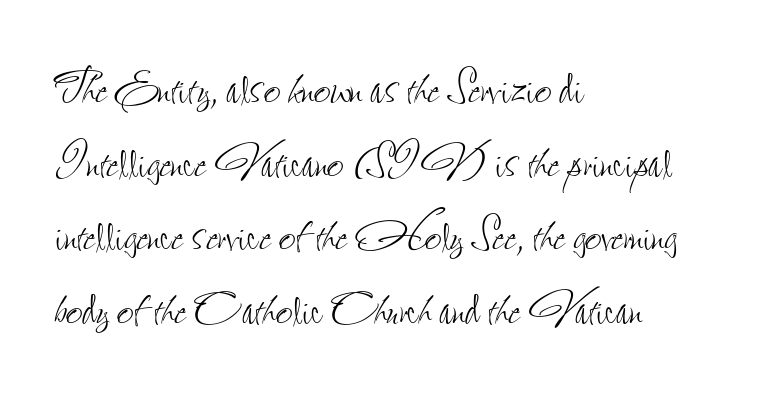
Q: Is the text bold? A: No.
Q: Is the text italic (slanted)? A: Yes.
Q: Is the text underlined? A: No.
Q: How is the paragraph aligned? A: Left-aligned.
Q: Is the spacing between letters normal or unusually wide? A: Normal.
Q: Is the spacing between lines tight, normal or loose? A: Normal.
Q: Width (condensed, normal, or wide)? A: Condensed.
Q: Stroke contrast? A: Low.
Q: x-height? A: Small.
Q: Monospaced? A: No.
